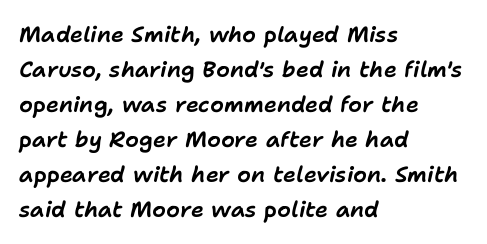
The image shows 22 px text type, italic (leaning right); set left-aligned, normal line spacing (1.59x), normal letter spacing, not underlined.
